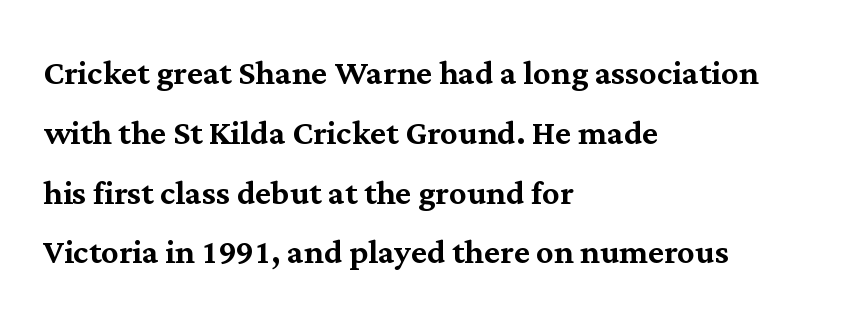
The space beneath each line is pristine and unruled. This block has exactly the height ordinary leading produces. Varying glyph widths throughout — classic text-font behaviour. Students, note that the glyphs here touch the page at normal intervals. No italicization has been applied; the sample stays upright.
